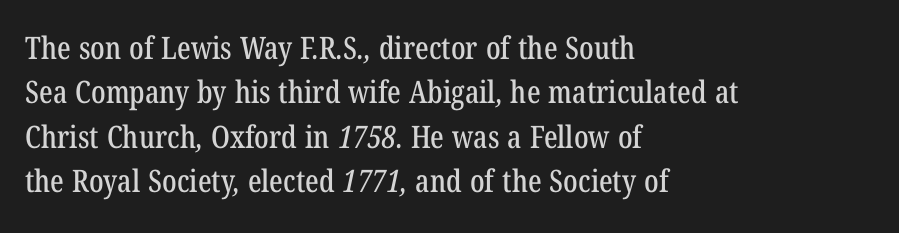
The image shows 31 px condensed serif type; set left-aligned, normal line spacing (1.43x), normal letter spacing, not underlined; low stroke contrast and a medium x-height.
